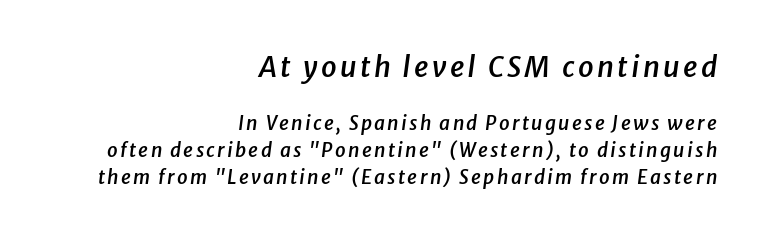
Q: Is the text bold? A: Semi-bold.
Q: Is the text italic (slanted)? A: Yes, it leans right by about 8 degrees.
Q: Is the text underlined? A: No.
Q: How is the paragraph aligned? A: Right-aligned.
Q: Is the spacing between lines tight, normal or loose? A: Normal.
Q: Which block of text is set in a larger size, the first (top) or the second (bottom)? A: The first (top) one.
Q: Width (condensed, normal, or wide)? A: Normal.
Q: Stroke contrast? A: Low.
Q: x-height? A: Medium.
Q: Monospaced? A: No.
